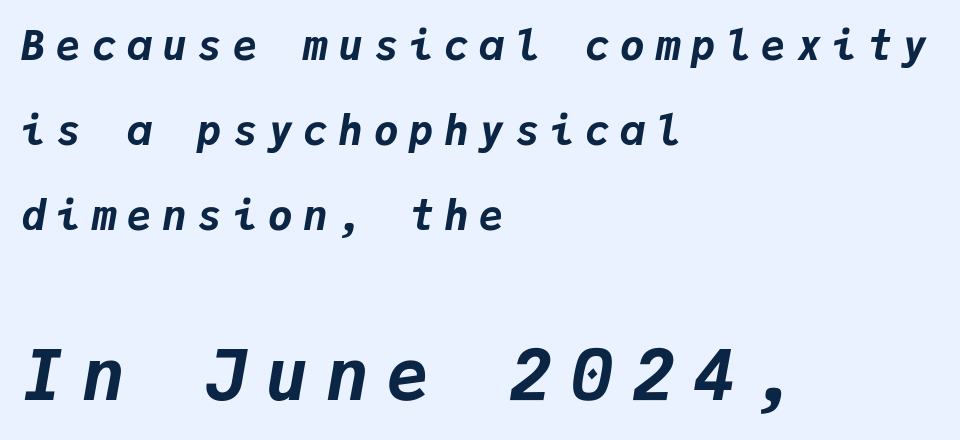
{"italic": "yes", "lean": "right", "slant_degrees": 9, "bold": "yes", "weight": "bold", "width": "normal", "stroke_contrast": "low", "x_height": "medium", "monospaced": "yes", "underline": "no", "align": "left", "line_spacing": "loose", "line_spacing_ratio": 2.07, "letter_spacing": "wide", "letter_spacing_em": 0.26, "larger_block": "second", "size_ratio": 1.73, "glyph_px": 71}
